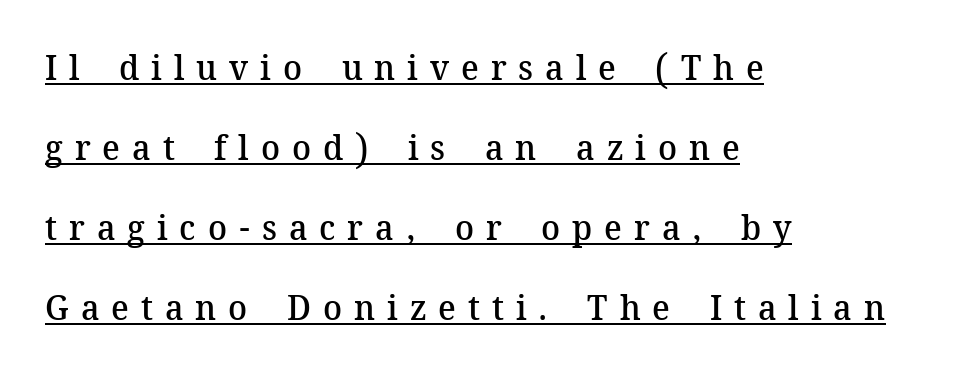
The typesetter chose a ragged-right arrangement here. The lettering is marked with a stroke running underneath it. In terms of letterspacing, this is a distinctly airy, spread setting. The rendering uses natural spacing where letterforms have individual widths.
